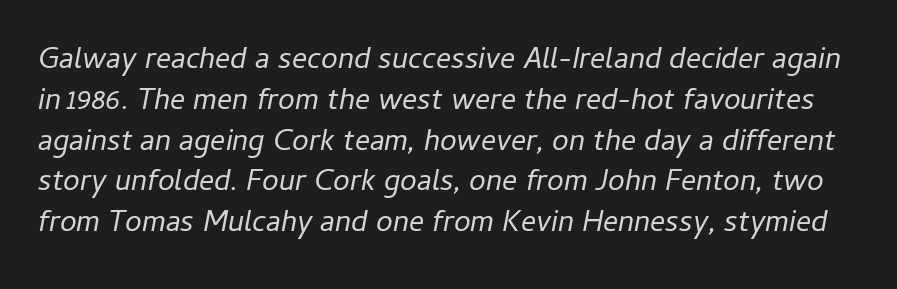
Q: Is the text bold? A: No.
Q: Is the text italic (slanted)? A: Yes, it leans right by about 11 degrees.
Q: Is the text underlined? A: No.
Q: Is the spacing between letters normal or unusually wide? A: Normal.
Q: Is the spacing between lines tight, normal or loose? A: Normal.
Q: Width (condensed, normal, or wide)? A: Normal.
Q: Stroke contrast? A: Low.
Q: x-height? A: Medium.
Q: Monospaced? A: No.
